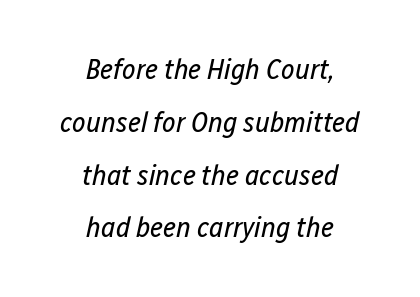
Rendered with sloped, italic letterforms. Bare-footed words on every line. Here the glyphs are tracked normally, forming tight word shapes. Weight: regular or lighter. Do the characters align in a grid? No, the font is proportional.
